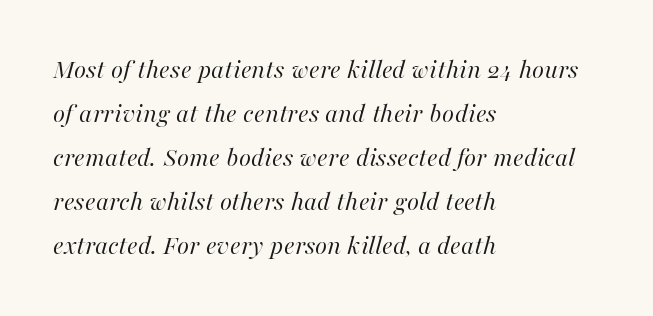
Clear beneath every line of the passage. A typesetter would call this proportional, since set widths differ per character. What's the leading like? Ordinary, nothing unusual. Heaviness? Minimal to ordinary, like unemphasized prose.
